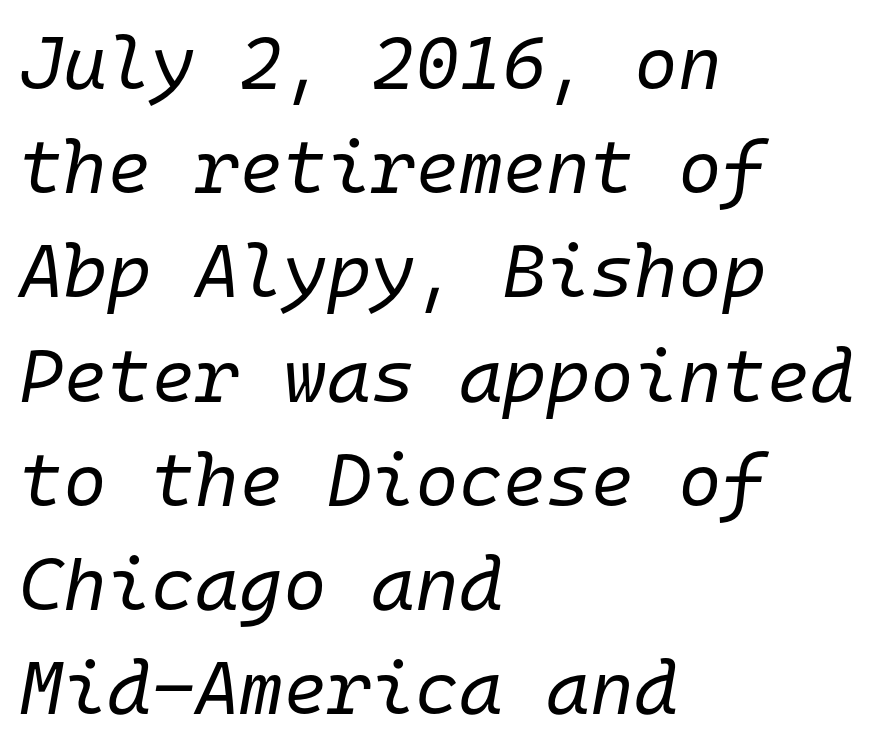
Weight: not bold — regular or lighter. Observe the lean: these are italic letterforms. Check the space under the baseline: it is left empty. The compositor pushed each line to the left boundary. The face used here is monospaced, like something from a code editor. Compared with typical paragraphs, the rows here are spaced about the same.
